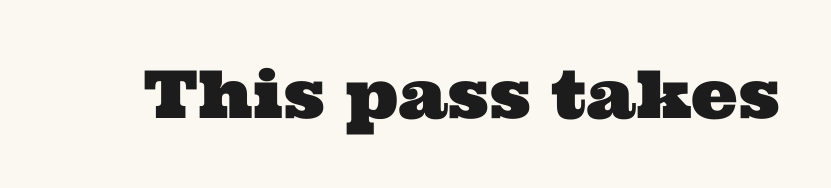
{"serif": "yes", "width": "wide", "stroke_contrast": "medium", "x_height": "medium", "monospaced": "no", "underline": "no", "letter_spacing": "normal", "letter_spacing_em": 0.0, "glyph_px": 66}
